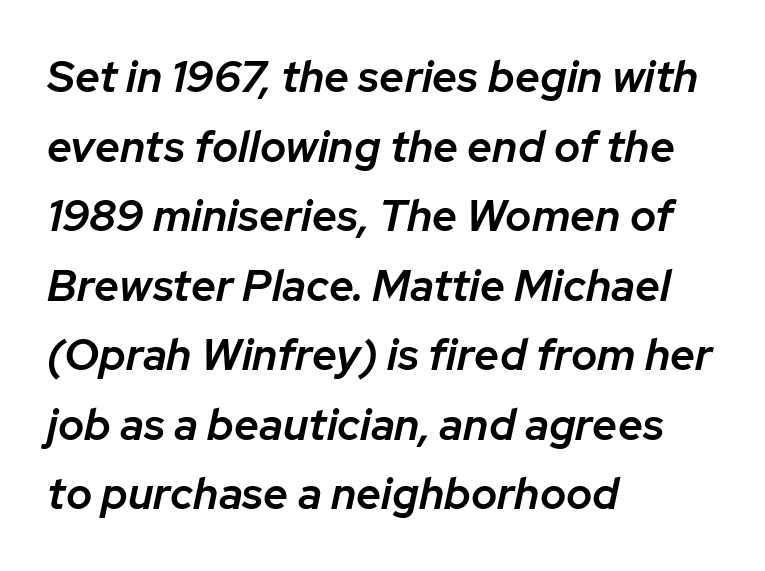
{"italic": "yes", "lean": "right", "slant_degrees": 12, "bold": "semi", "weight": "semibold", "width": "normal", "stroke_contrast": "low", "x_height": "medium", "monospaced": "no", "underline": "no", "align": "left", "line_spacing": "normal", "line_spacing_ratio": 1.58, "letter_spacing": "normal", "letter_spacing_em": 0.0, "glyph_px": 44}
